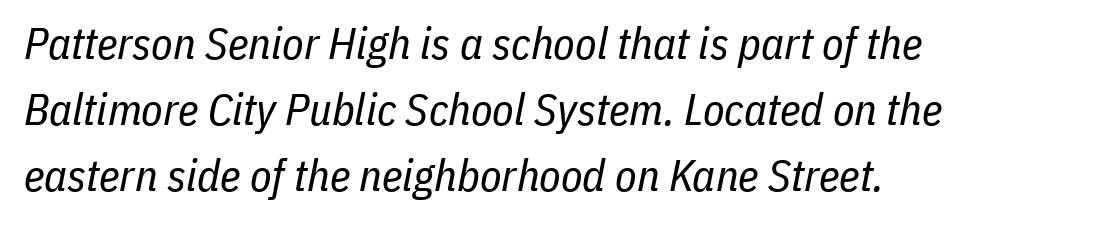
The image shows 44 px regular-weight, condensed type, italic (leaning right); set left-aligned, normal line spacing (1.5x), normal letter spacing, not underlined; low stroke contrast and a medium x-height.
